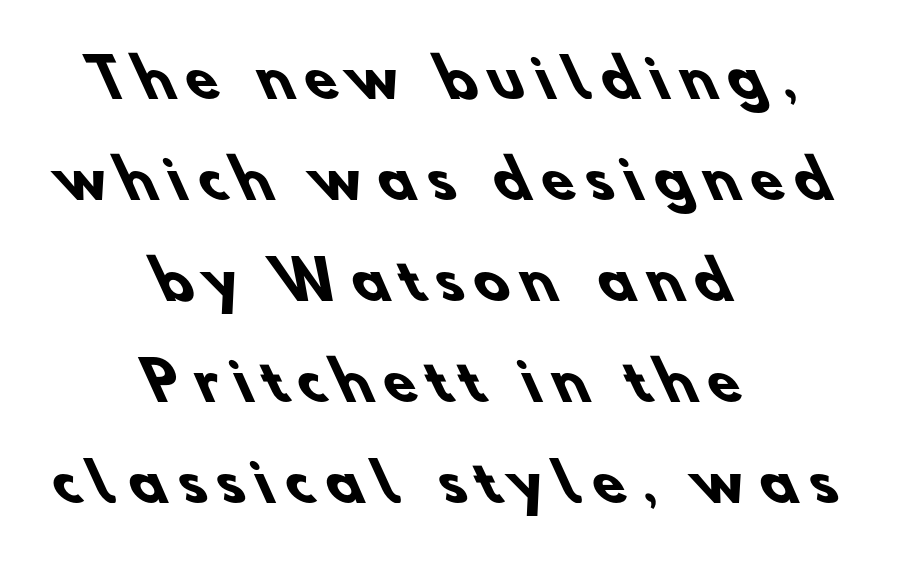
Q: Is the text bold? A: Yes.
Q: Is the typeface a serif or a sans-serif typeface? A: Sans-serif.
Q: Is the text underlined? A: No.
Q: How is the paragraph aligned? A: Centered.
Q: Is the spacing between letters normal or unusually wide? A: Unusually wide.
Q: Is the spacing between lines tight, normal or loose? A: Loose.
Q: Width (condensed, normal, or wide)? A: Normal.
Q: Stroke contrast? A: Low.
Q: x-height? A: Small.
Q: Monospaced? A: No.
